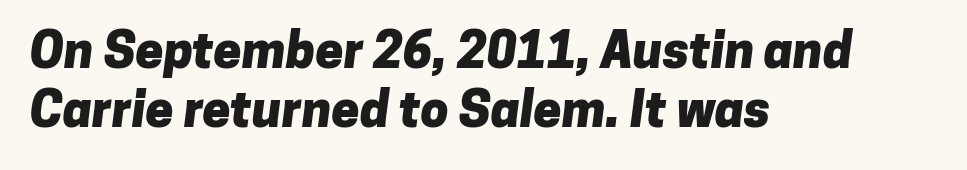
Letterform terminals end flat and unadorned throughout the passage. Check the space under the baseline: it is left empty. Characters follow at the spacing the type designer built in. Look at the stroke-to-counter ratio: heavy, a bold.
